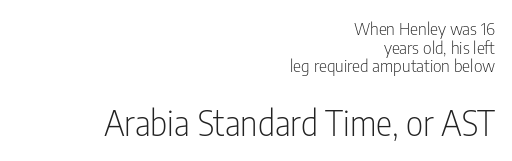
Q: Is the text bold? A: No.
Q: Is the text italic (slanted)? A: No, it is upright.
Q: Is the typeface a serif or a sans-serif typeface? A: Sans-serif.
Q: Is the text underlined? A: No.
Q: How is the paragraph aligned? A: Right-aligned.
Q: Is the spacing between letters normal or unusually wide? A: Normal.
Q: Is the spacing between lines tight, normal or loose? A: Tight.
Q: Which block of text is set in a larger size, the first (top) or the second (bottom)? A: The second (bottom) one.
Q: Width (condensed, normal, or wide)? A: Condensed.
Q: Stroke contrast? A: Low.
Q: x-height? A: Medium.
Q: Monospaced? A: No.
